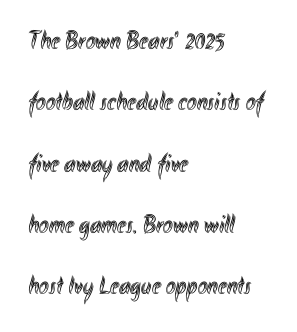
Airy leading. Does the copy run flush right? No — it runs flush left. How are the letters spaced? Ordinarily, with no added tracking. The area under the type is left untouched.
